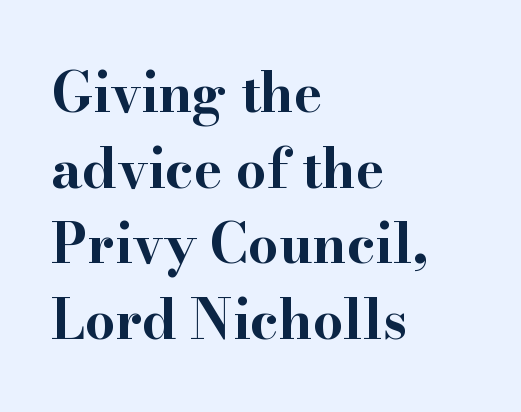
Look at the bottom of the vertical strokes: they flare into serifs here. The gap between lines stays unmarked. Nope, not italic — everything's standing straight. These lines are set flush left with a ragged right edge. The letterforms sit shoulder to shoulder at normal distance.
